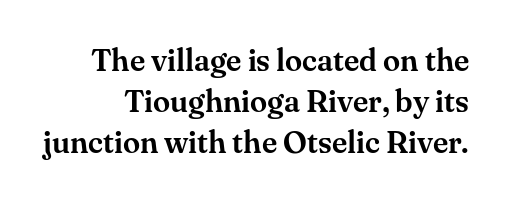
Q: Is the text italic (slanted)? A: No, it is upright.
Q: Is the typeface a serif or a sans-serif typeface? A: Serif.
Q: Is the text underlined? A: No.
Q: Is the spacing between letters normal or unusually wide? A: Normal.
Q: Is the spacing between lines tight, normal or loose? A: Normal.
Q: Width (condensed, normal, or wide)? A: Normal.
Q: Stroke contrast? A: Medium.
Q: x-height? A: Small.
Q: Monospaced? A: No.
